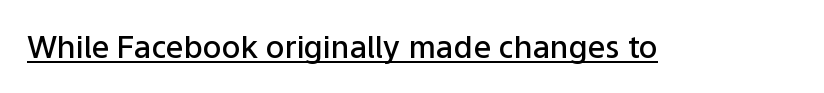
The image shows 31 px semibold sans-serif type, upright; set normal letter spacing, underlined; low stroke contrast and a medium x-height.
